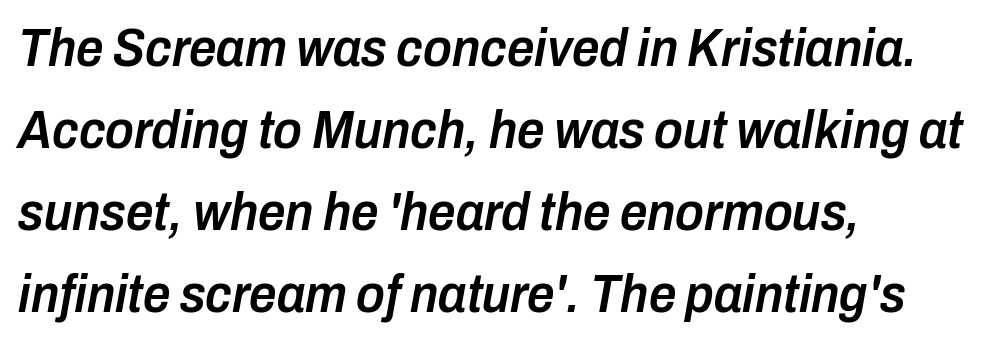
When letters slant like this, we call the style italic. A normal amount of white space separates one row of letters from the next. A classic flush-left, rag-right setting is used for this passage. The zone under the glyphs is completely vacant.
